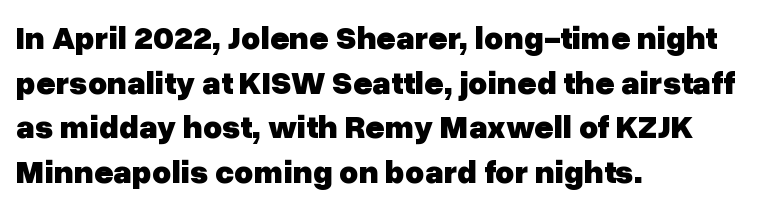
Q: Is the text bold? A: Yes.
Q: Is the text italic (slanted)? A: No, it is upright.
Q: Is the typeface a serif or a sans-serif typeface? A: Sans-serif.
Q: Is the text underlined? A: No.
Q: How is the paragraph aligned? A: Left-aligned.
Q: Is the spacing between letters normal or unusually wide? A: Normal.
Q: Is the spacing between lines tight, normal or loose? A: Normal.
Q: Width (condensed, normal, or wide)? A: Normal.
Q: Stroke contrast? A: Low.
Q: x-height? A: Medium.
Q: Monospaced? A: No.
